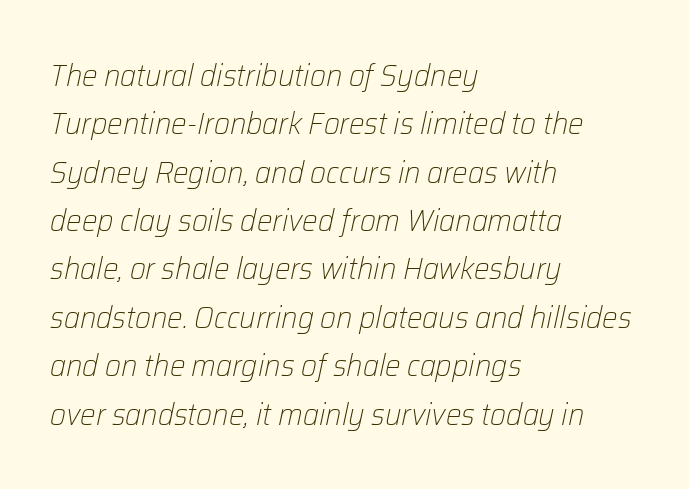
The image shows 31 px light type, italic (leaning right); set left-aligned, normal line spacing (1.56x), normal letter spacing, not underlined; low stroke contrast and a medium x-height.
